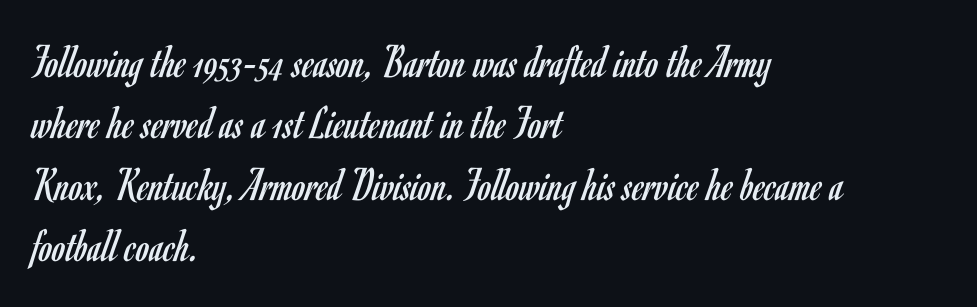
Q: Is the text bold? A: No.
Q: Is the text italic (slanted)? A: Yes.
Q: Is the typeface a serif or a sans-serif typeface? A: Sans-serif.
Q: Is the text underlined? A: No.
Q: How is the paragraph aligned? A: Left-aligned.
Q: Is the spacing between letters normal or unusually wide? A: Normal.
Q: Is the spacing between lines tight, normal or loose? A: Normal.
Q: Width (condensed, normal, or wide)? A: Condensed.
Q: Stroke contrast? A: Low.
Q: x-height? A: Small.
Q: Monospaced? A: No.
